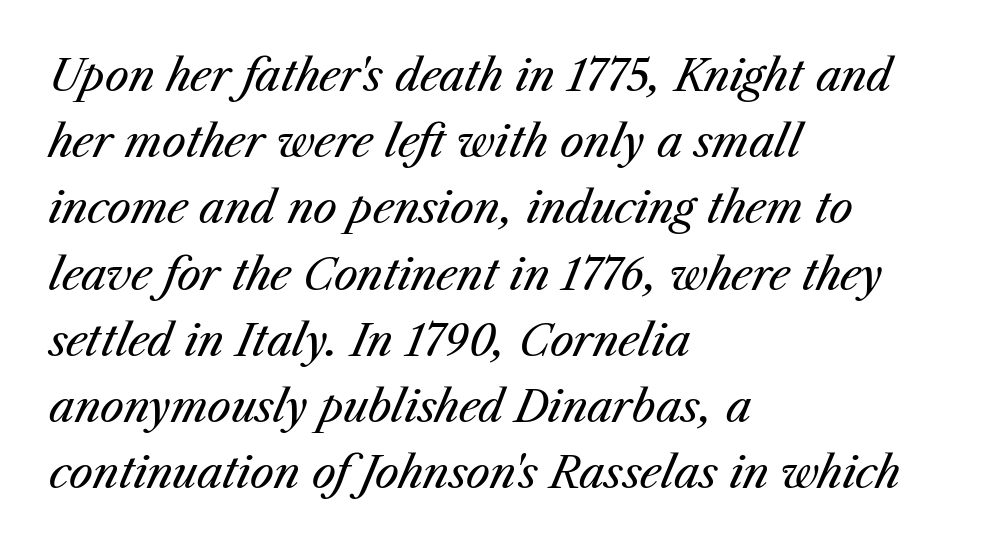
{"italic": "yes", "lean": "right", "slant_degrees": 23, "bold": "no", "weight": "regular", "width": "normal", "stroke_contrast": "medium", "x_height": "medium", "monospaced": "no", "underline": "no", "align": "left", "line_spacing": "normal", "line_spacing_ratio": 1.54, "letter_spacing": "normal", "letter_spacing_em": 0.0, "glyph_px": 43}
